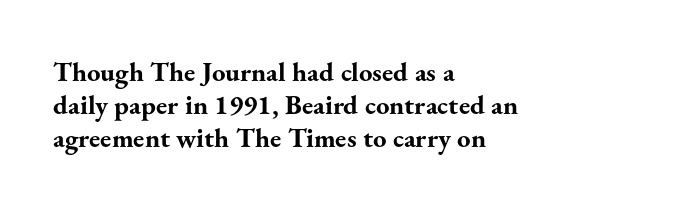
{"italic": "no", "bold": "yes", "underline": "no", "align": "left", "line_spacing_ratio": 1.23, "letter_spacing": "normal", "letter_spacing_em": 0.0, "glyph_px": 27}
